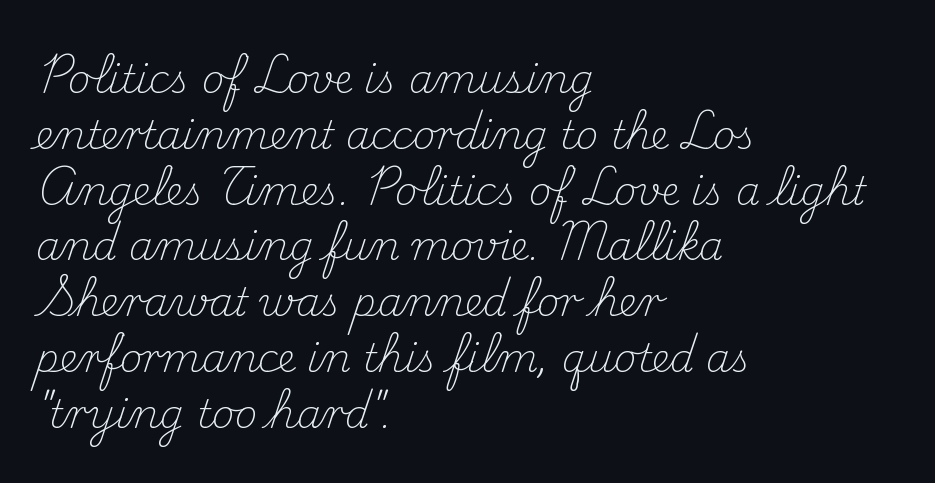
The image shows 39 px light serif type; set left-aligned, normal line spacing (1.43x), normal letter spacing, not underlined; medium stroke contrast and a small x-height.
